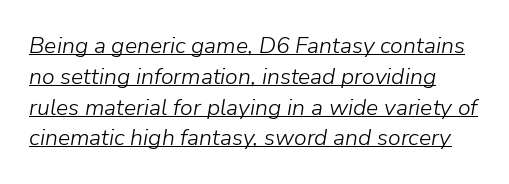
Each new line begins a customary step beneath the previous one. This is oblique type, the kind used for emphasis or titles. A typesetter would call this zero additional tracking. Vertical stems look standard width or narrower in stroke. Emphasis is given by a line drawn under the lettering.
